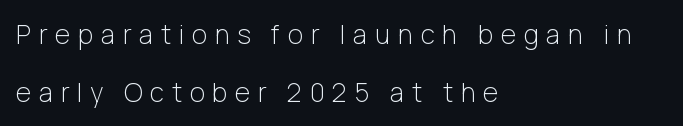
Q: Is the text bold? A: No.
Q: Is the text italic (slanted)? A: No, it is upright.
Q: Is the text underlined? A: No.
Q: How is the paragraph aligned? A: Left-aligned.
Q: Is the spacing between letters normal or unusually wide? A: Unusually wide.
Q: Is the spacing between lines tight, normal or loose? A: Loose.
